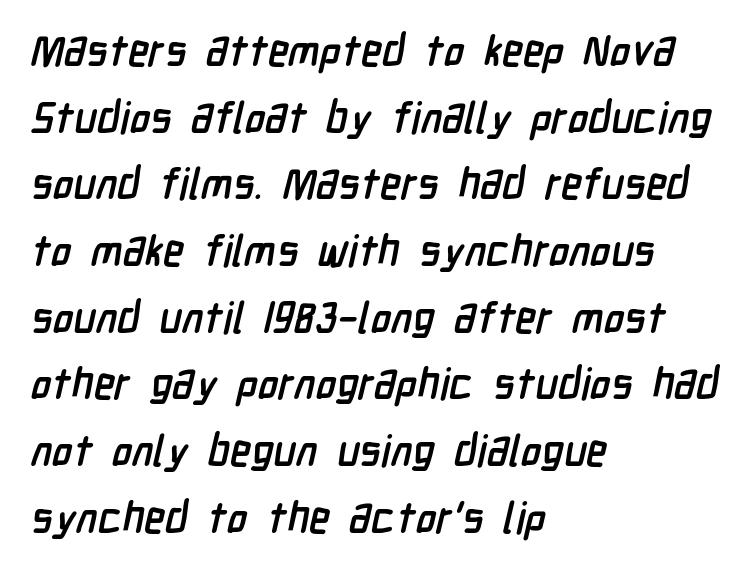
The image shows 43 px semibold, condensed sans-serif type; set left-aligned, normal line spacing (1.55x), normal letter spacing, not underlined; low stroke contrast and a medium x-height.
